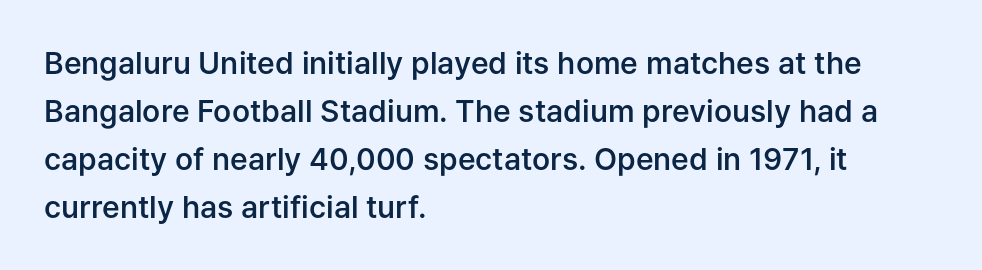
{"serif": "no", "italic": "no", "bold": "semi", "weight": "semibold", "width": "normal", "stroke_contrast": "low", "x_height": "medium", "monospaced": "no", "underline": "no", "align": "left", "line_spacing": "normal", "line_spacing_ratio": 1.6, "letter_spacing": "normal", "letter_spacing_em": 0.0, "glyph_px": 30}
